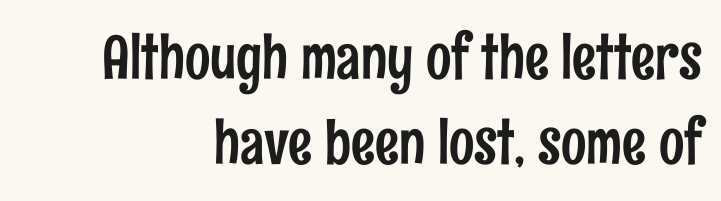
The image shows 60 px condensed sans-serif type, upright; set right-aligned, normal line spacing (1.41x), normal letter spacing, not underlined; low stroke contrast and a medium x-height.
